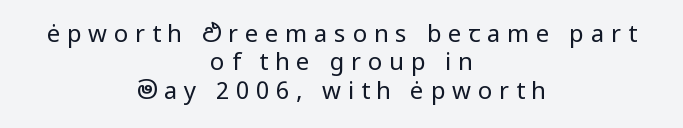
{"italic": "no", "bold": "no", "underline": "no", "align": "center", "line_spacing_ratio": 1.18, "letter_spacing": "wide", "letter_spacing_em": 0.28, "glyph_px": 24}
